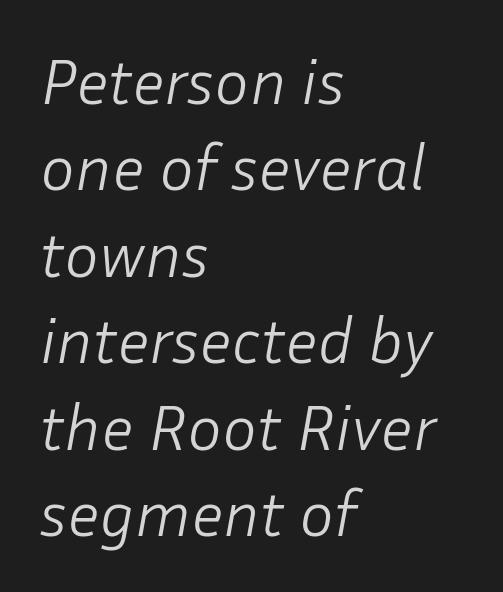
{"italic": "yes", "lean": "right", "slant_degrees": 10, "bold": "no", "weight": "light", "width": "normal", "stroke_contrast": "low", "x_height": "medium", "monospaced": "no", "underline": "no", "align": "left", "line_spacing": "normal", "line_spacing_ratio": 1.33, "letter_spacing": "normal", "letter_spacing_em": 0.0, "glyph_px": 65}
